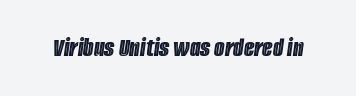
The image shows 27 px text type, italic (leaning right); set normal letter spacing, not underlined.
